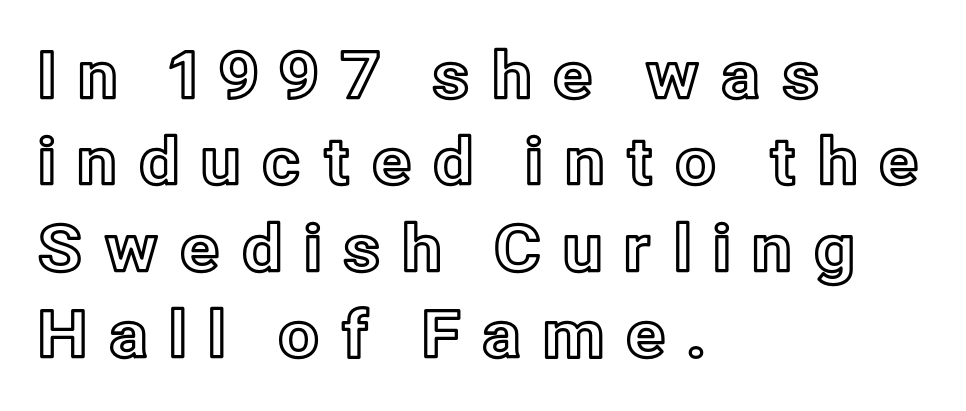
The image shows 65 px text type, upright; set left-aligned, normal line spacing (1.33x), unusually wide letter spacing (+0.3 em), not underlined; a medium x-height.
